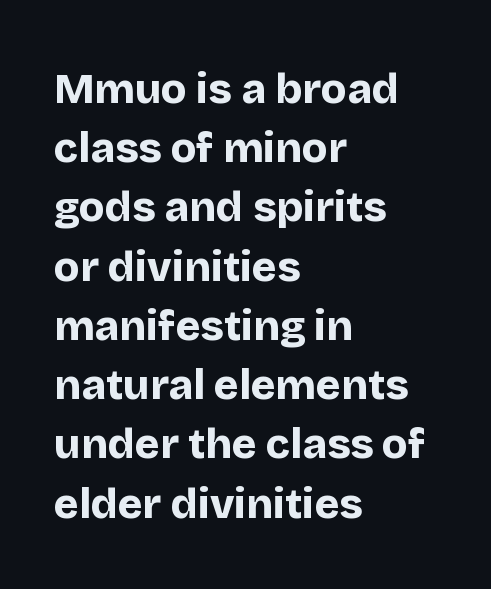
Q: Is the text bold? A: Yes.
Q: Is the text italic (slanted)? A: No, it is upright.
Q: Is the typeface a serif or a sans-serif typeface? A: Sans-serif.
Q: Is the text underlined? A: No.
Q: How is the paragraph aligned? A: Left-aligned.
Q: Is the spacing between letters normal or unusually wide? A: Normal.
Q: Is the spacing between lines tight, normal or loose? A: Normal.
Q: Width (condensed, normal, or wide)? A: Normal.
Q: Stroke contrast? A: Low.
Q: x-height? A: Large.
Q: Monospaced? A: No.
